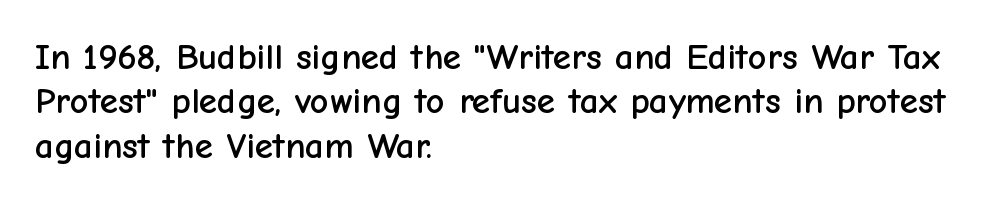
The image shows 37 px sans-serif type, upright; set left-aligned, line spacing 1.2x, normal letter spacing, not underlined; low stroke contrast and a medium x-height.
